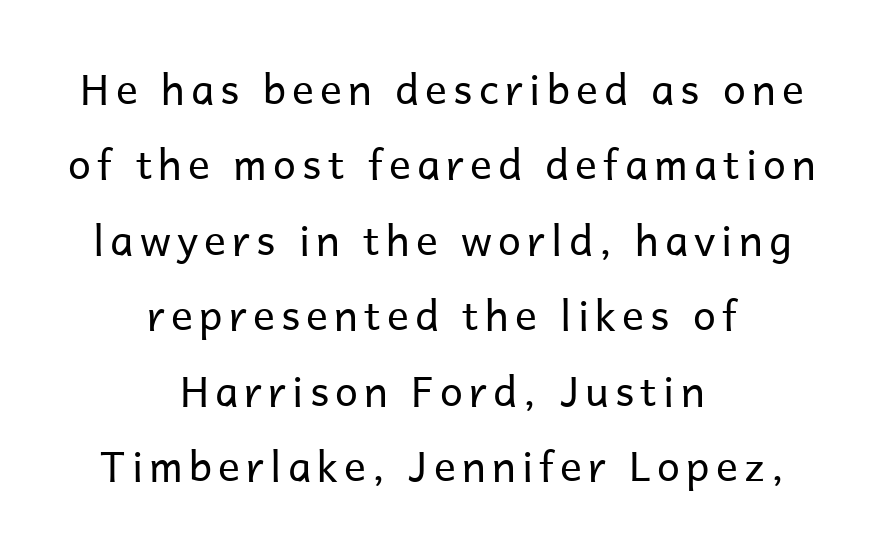
Posture: upright roman. This sample has the flowing, uneven cadence of proportional lettering. The glyphs in this specimen are sans serif. Decoration check: the copy has no underline.
